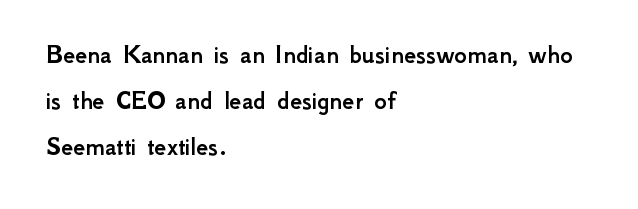
A student would call this left alignment; a typographer would say flush left, rag right. No extra tracking has been applied to these lines. Honestly, there is no underline to notice here at all. Tall strokes in this sample are plumb rather than angled.
